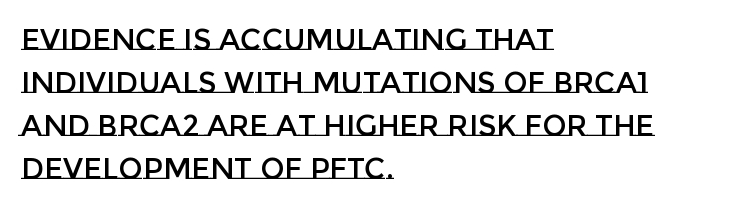
Q: Is the text italic (slanted)? A: No, it is upright.
Q: Is the text underlined? A: No.
Q: How is the paragraph aligned? A: Left-aligned.
Q: Is the spacing between letters normal or unusually wide? A: Normal.
Q: Is the spacing between lines tight, normal or loose? A: Normal.
Q: Width (condensed, normal, or wide)? A: Normal.
Q: Stroke contrast? A: Low.
Q: x-height? A: Large.
Q: Monospaced? A: No.
